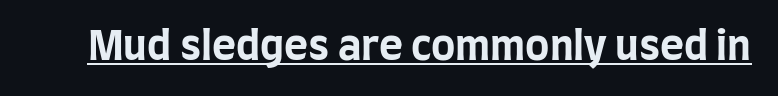
Spacing verdict: proportional, widths tailored to each character. Compared with undecorated copy, this sample adds a rule below the words. Observe the absence of serifs on each vertical stroke in this sample. Stroke thickness is high; the sample reads as a true bold. Unlike italic type, these characters show no tilt at all. Short note: letters normally spaced.
